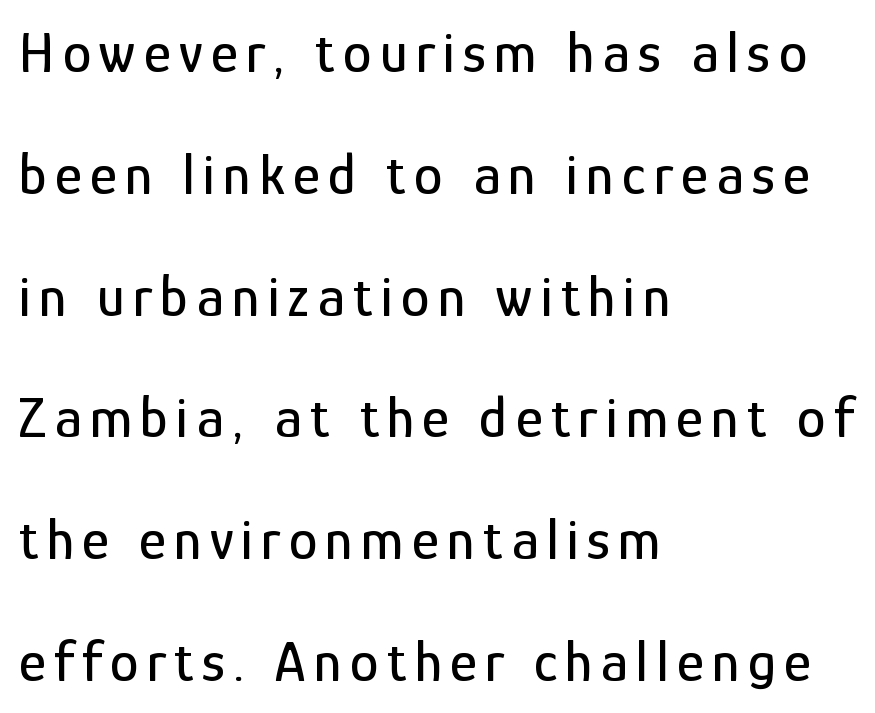
The image shows 58 px condensed sans-serif type, upright; set left-aligned, loose line spacing (2.1x), not underlined; low stroke contrast and a medium x-height.
